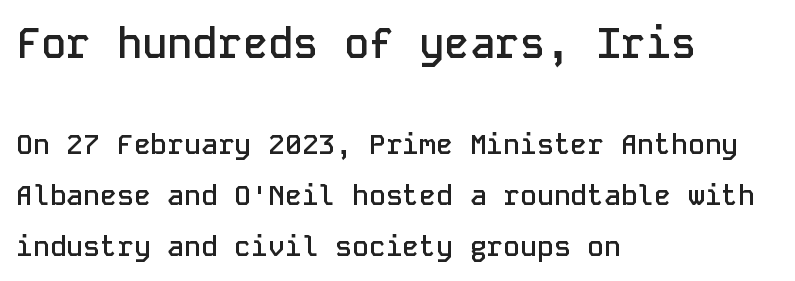
{"serif": "no", "italic": "no", "bold": "semi", "weight": "semibold", "width": "normal", "stroke_contrast": "low", "x_height": "medium", "monospaced": "yes", "underline": "no", "align": "left", "line_spacing_ratio": 1.82, "letter_spacing": "normal", "letter_spacing_em": 0.0, "larger_block": "first", "size_ratio": 1.5, "glyph_px": 42}
